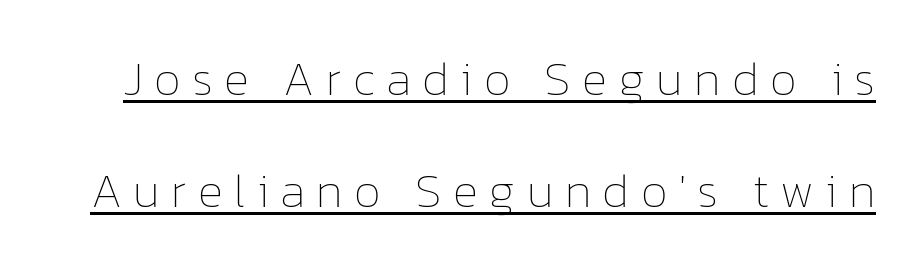
{"italic": "no", "bold": "no", "weight": "thin", "width": "normal", "stroke_contrast": "low", "x_height": "medium", "monospaced": "no", "underline": "yes", "line_spacing": "loose", "line_spacing_ratio": 2.34, "letter_spacing": "wide", "letter_spacing_em": 0.24, "glyph_px": 48}
